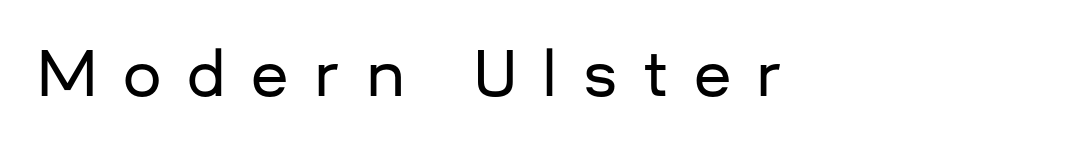
Q: Is the text italic (slanted)? A: No, it is upright.
Q: Is the typeface a serif or a sans-serif typeface? A: Sans-serif.
Q: Is the text underlined? A: No.
Q: How is the paragraph aligned? A: Left-aligned.
Q: Is the spacing between letters normal or unusually wide? A: Unusually wide.
Q: Width (condensed, normal, or wide)? A: Normal.
Q: Stroke contrast? A: Low.
Q: x-height? A: Medium.
Q: Monospaced? A: No.
